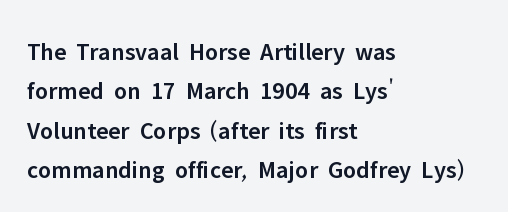
The image shows 25 px text type, upright; set left-aligned, normal line spacing (1.58x), normal letter spacing, not underlined.
